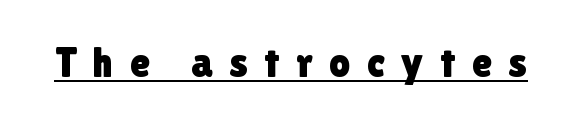
The image shows 42 px sans-serif type, upright; set unusually wide letter spacing (+0.39 em), underlined; a medium x-height.
